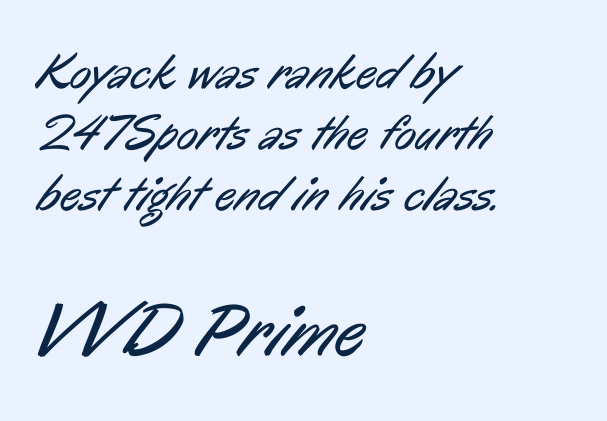
Letters have the restrained weight of plain body copy at most. Observe the ordinary spacing: letters are neighbours, not strangers. Type without underlining. The face used here is a sans, in the tradition of grotesques and geometrics.
